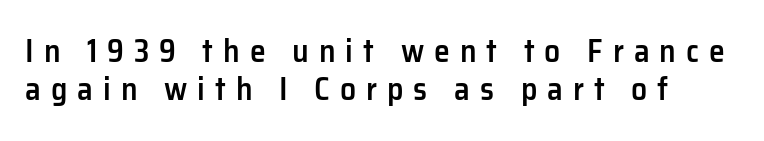
{"serif": "no", "italic": "no", "bold": "semi", "weight": "semibold", "width": "normal", "stroke_contrast": "low", "x_height": "medium", "monospaced": "no", "underline": "no", "line_spacing_ratio": 1.19, "letter_spacing": "wide", "letter_spacing_em": 0.31, "glyph_px": 32}
